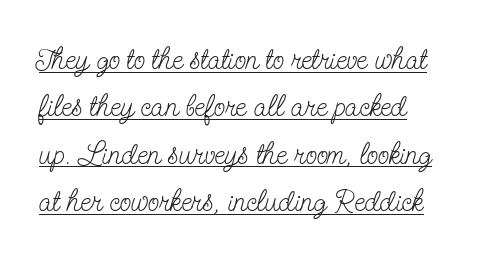
This sample has the flowing, uneven cadence of proportional lettering. The line texture is even and compact thanks to regular tracking. Caption: face not bold, strokes unweighted. Type style note: has serifs. Descenders here cross a horizontal rule under the line.
